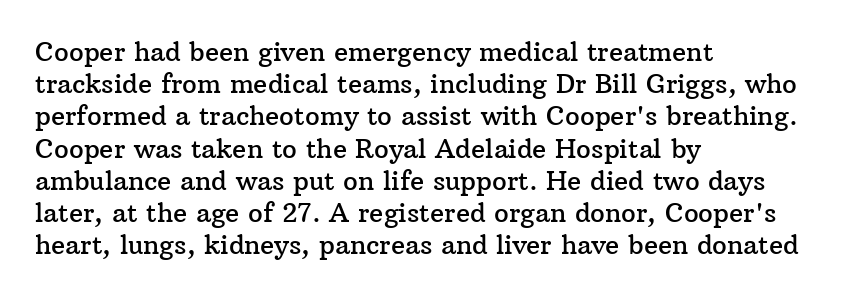
You could call the tracking neutral — neither tight nor loose. Posture: upright roman. Which margin do the lines hug? The left one — the right edge is uneven. Decoration check: the copy has no underline.
